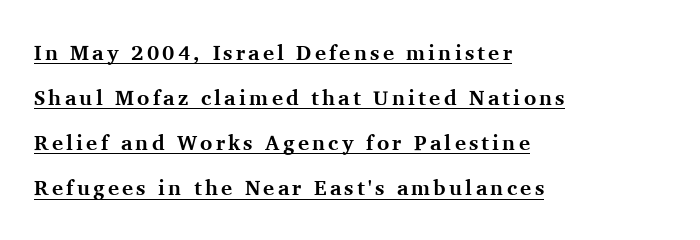
The image shows 21 px bold type, upright; set left-aligned, loose line spacing (2.15x), underlined.
